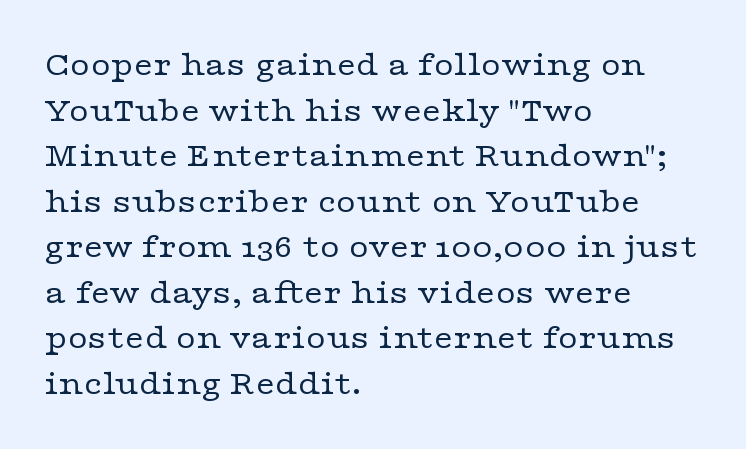
The image shows 34 px regular-weight, wide serif type, upright; set left-aligned, normal line spacing (1.34x), normal letter spacing, not underlined; low stroke contrast and a medium x-height.
